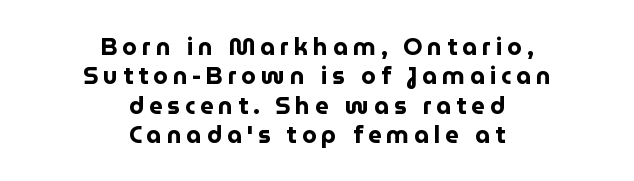
Q: Is the text bold? A: Yes.
Q: Is the text italic (slanted)? A: No, it is upright.
Q: Is the text underlined? A: No.
Q: How is the paragraph aligned? A: Centered.
Q: Is the spacing between letters normal or unusually wide? A: Unusually wide.
